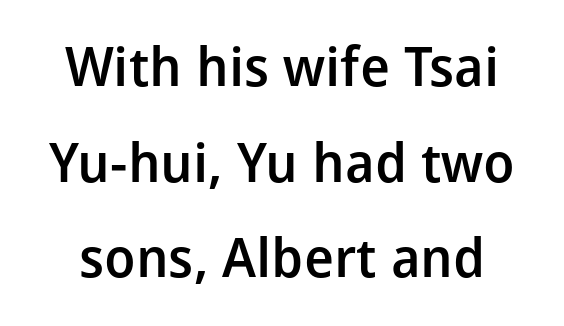
The face used here is a sans, in the tradition of grotesques and geometrics. Tracking value appears to be zero — textbook default spacing. It's the straight-up-and-down kind of type. Descenders are the only things crossing below the line. Do the characters align in a grid? No, the font is proportional. The characters look somewhat weighty, a semibold short of true bold.
